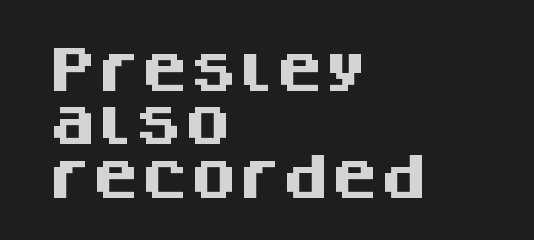
{"serif": "no", "italic": "no", "bold": "yes", "weight": "heavy", "width": "normal", "stroke_contrast": "medium", "x_height": "large", "monospaced": "no", "underline": "no", "align": "left", "line_spacing": "tight", "line_spacing_ratio": 1.09, "letter_spacing": "normal", "letter_spacing_em": 0.0, "glyph_px": 49}
